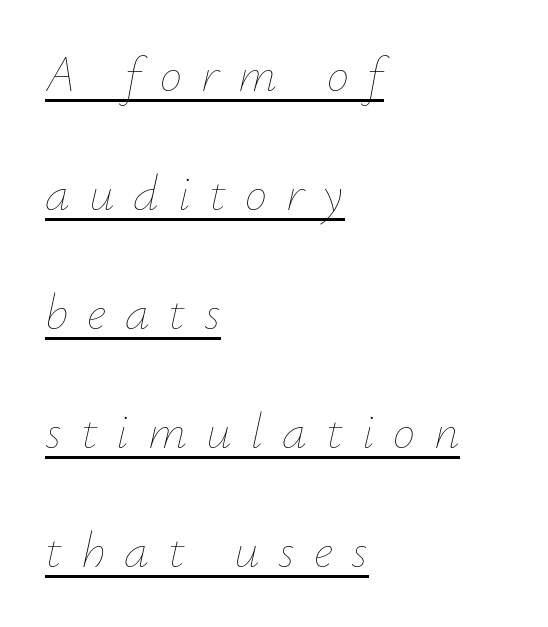
These glyphs show unthickened strokes, regular width or finer. The passage shown leans; its letterforms are oblique. Quick note: interline space is abundant. This sample has the flowing, uneven cadence of proportional lettering.
